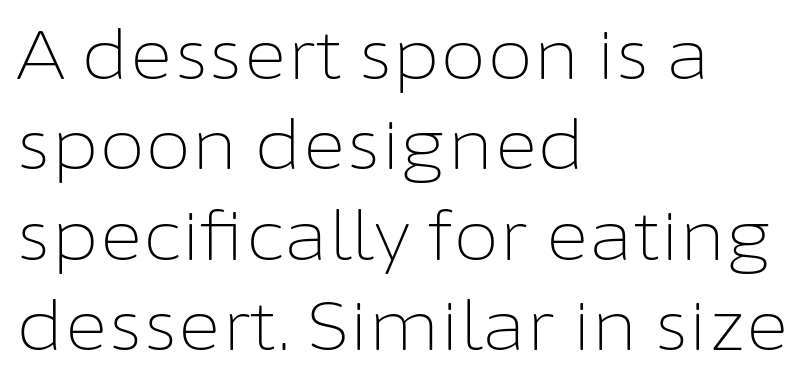
Q: Is the text bold? A: No.
Q: Is the text italic (slanted)? A: No, it is upright.
Q: Is the typeface a serif or a sans-serif typeface? A: Sans-serif.
Q: Is the text underlined? A: No.
Q: How is the paragraph aligned? A: Left-aligned.
Q: Is the spacing between letters normal or unusually wide? A: Normal.
Q: Is the spacing between lines tight, normal or loose? A: Normal.
Q: Width (condensed, normal, or wide)? A: Normal.
Q: Stroke contrast? A: Low.
Q: x-height? A: Medium.
Q: Monospaced? A: No.
